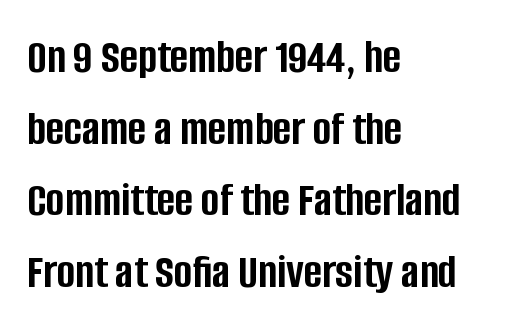
{"serif": "no", "italic": "no", "bold": "yes", "weight": "semibold", "width": "condensed", "stroke_contrast": "low", "x_height": "large", "monospaced": "no", "underline": "no", "align": "left", "line_spacing": "normal", "line_spacing_ratio": 1.46, "letter_spacing": "normal", "letter_spacing_em": 0.0, "glyph_px": 49}
